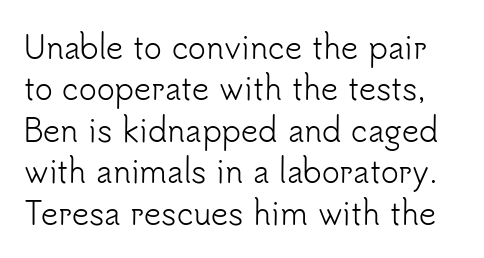
Q: Is the text bold? A: No.
Q: Is the text italic (slanted)? A: No, it is upright.
Q: Is the typeface a serif or a sans-serif typeface? A: Sans-serif.
Q: Is the text underlined? A: No.
Q: Is the spacing between letters normal or unusually wide? A: Normal.
Q: Is the spacing between lines tight, normal or loose? A: Normal.
Q: Width (condensed, normal, or wide)? A: Normal.
Q: Stroke contrast? A: Low.
Q: x-height? A: Small.
Q: Monospaced? A: No.
